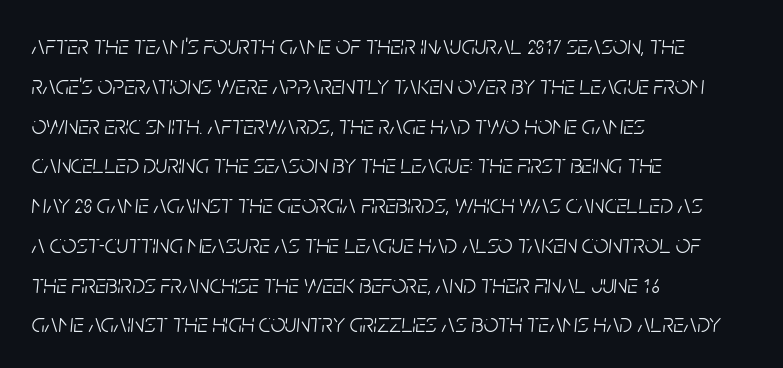
Q: Is the text bold? A: No.
Q: Is the text italic (slanted)? A: Yes, it leans right by about 5 degrees.
Q: Is the text underlined? A: No.
Q: How is the paragraph aligned? A: Left-aligned.
Q: Is the spacing between letters normal or unusually wide? A: Normal.
Q: Is the spacing between lines tight, normal or loose? A: Normal.
